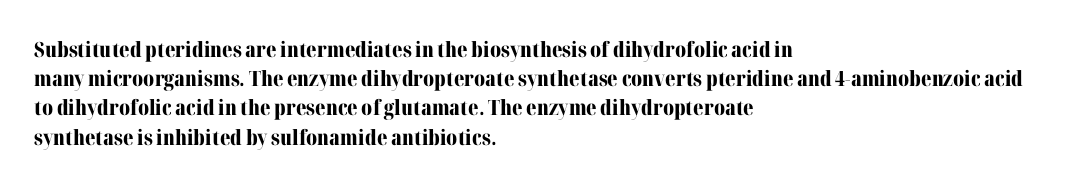
{"italic": "no", "bold": "yes", "underline": "no", "align": "left", "line_spacing": "normal", "line_spacing_ratio": 1.39, "letter_spacing": "normal", "letter_spacing_em": 0.0, "glyph_px": 21}
